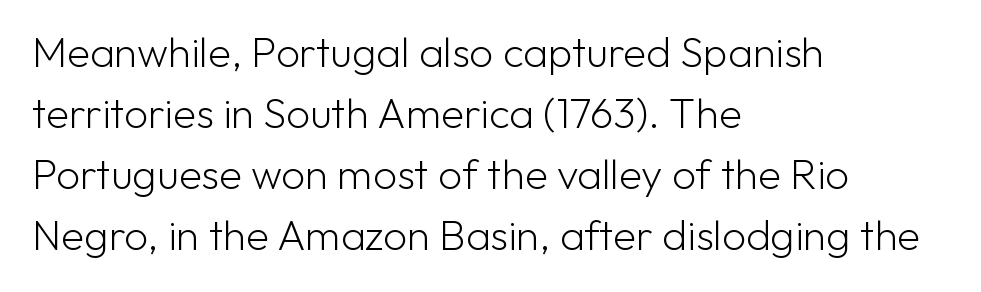
{"serif": "no", "italic": "no", "bold": "no", "weight": "light", "width": "normal", "stroke_contrast": "low", "x_height": "medium", "monospaced": "no", "underline": "no", "align": "left", "line_spacing": "normal", "line_spacing_ratio": 1.45, "letter_spacing": "normal", "letter_spacing_em": 0.0, "glyph_px": 42}
